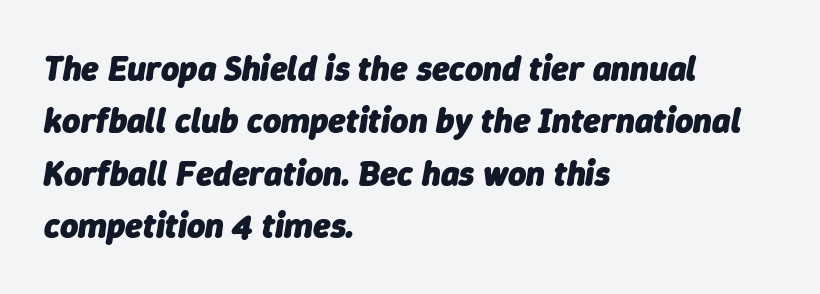
The image shows 35 px heavy type, italic (leaning right); set left-aligned, normal line spacing (1.5x), normal letter spacing, not underlined; low stroke contrast and a medium x-height.
